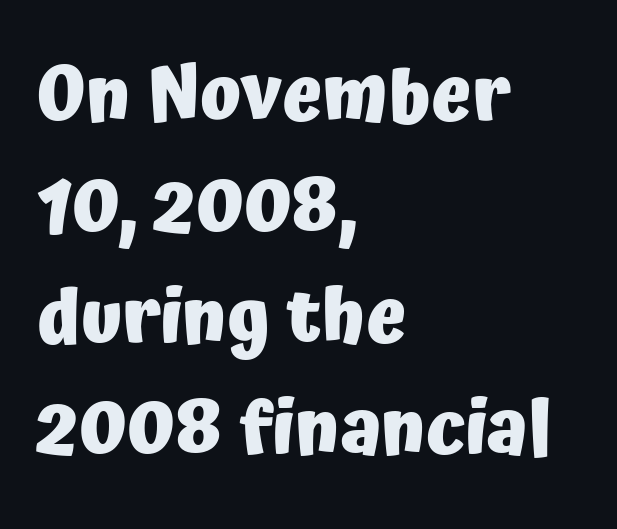
{"serif": "no", "italic": "no", "bold": "yes", "weight": "heavy", "width": "normal", "stroke_contrast": "low", "x_height": "medium", "monospaced": "no", "underline": "no", "align": "left", "line_spacing": "normal", "line_spacing_ratio": 1.48, "letter_spacing": "normal", "letter_spacing_em": 0.0, "glyph_px": 75}
